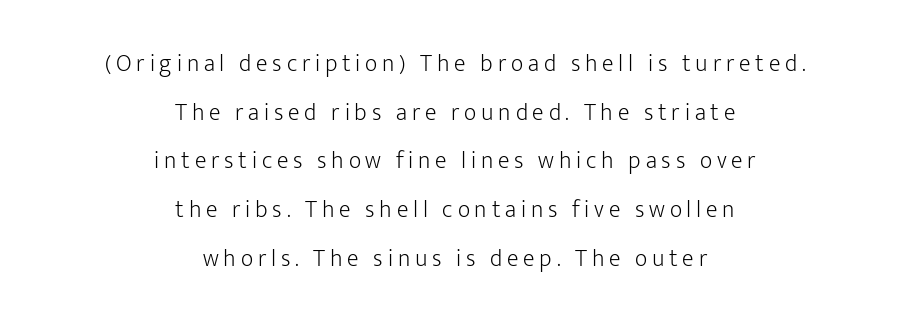
Observe the wide spacing: letters keep a clear distance from each other. A typesetter would mark this as roman, not italic. Anything drawn beneath the words? Only blank space. Reading down the block, each line starts at a different indent, mirrored at its end. Whoever set this chose breathing room over compactness in the vertical rhythm.
